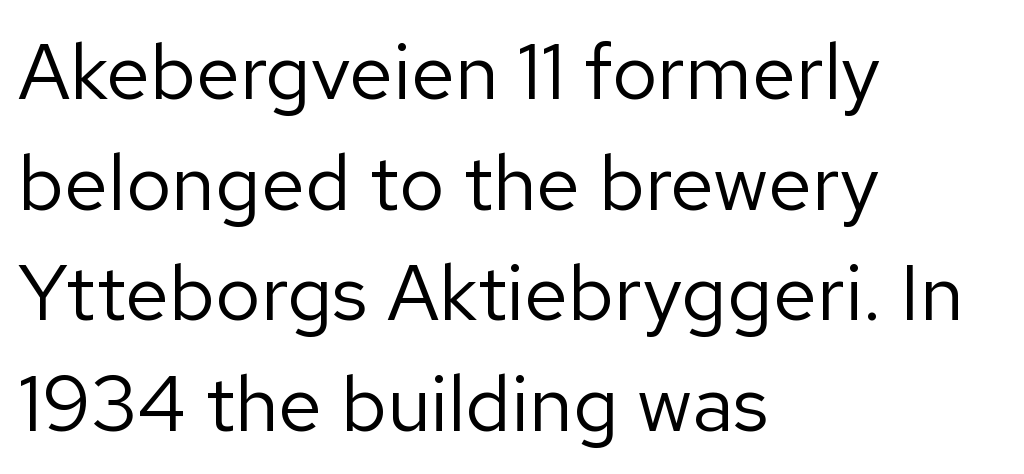
Q: Is the text bold? A: No.
Q: Is the text italic (slanted)? A: No, it is upright.
Q: Is the typeface a serif or a sans-serif typeface? A: Sans-serif.
Q: Is the text underlined? A: No.
Q: How is the paragraph aligned? A: Left-aligned.
Q: Is the spacing between letters normal or unusually wide? A: Normal.
Q: Is the spacing between lines tight, normal or loose? A: Normal.
Q: Width (condensed, normal, or wide)? A: Normal.
Q: Stroke contrast? A: Low.
Q: x-height? A: Medium.
Q: Monospaced? A: No.
